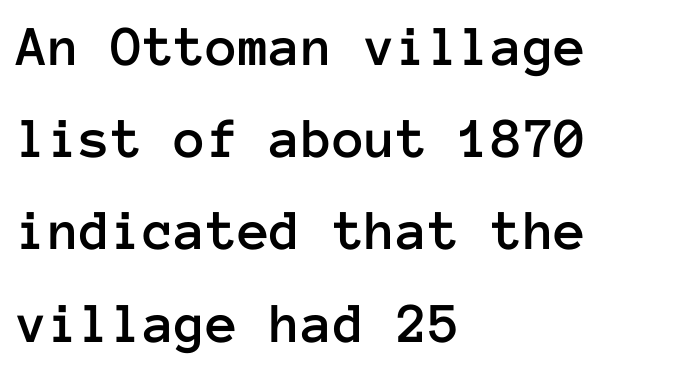
These lines sit exactly where default settings would place them. In CSS terms this would be text-align: left. Spacing verdict: monospaced, one width for all characters. You can tell it's not italic because the verticals are truly vertical. The gap between lines stays unmarked.
